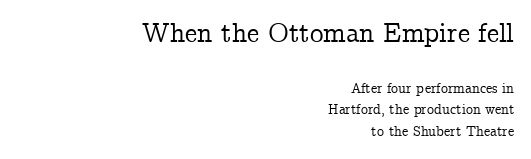
The passage shown is not underscored anywhere. These lines stack with their right ends in a neat column. One glance says typical: line gaps are just what's usual. If you squint, the top block still reads clearly — it's the larger of the two. The letters stand straight up with perfectly vertical stems. There is no visible air inserted between adjacent glyphs.
